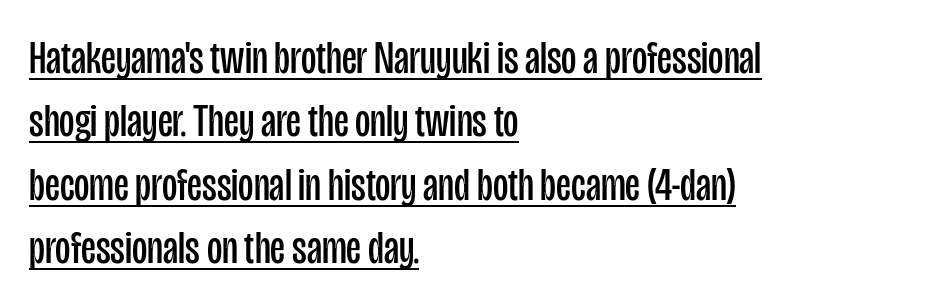
Q: Is the text bold? A: No.
Q: Is the text italic (slanted)? A: No, it is upright.
Q: Is the typeface a serif or a sans-serif typeface? A: Sans-serif.
Q: Is the text underlined? A: Yes.
Q: How is the paragraph aligned? A: Left-aligned.
Q: Is the spacing between letters normal or unusually wide? A: Normal.
Q: Is the spacing between lines tight, normal or loose? A: Normal.
Q: Width (condensed, normal, or wide)? A: Condensed.
Q: Stroke contrast? A: Low.
Q: x-height? A: Large.
Q: Monospaced? A: No.
